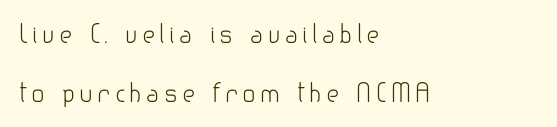
The image shows 25 px text type, upright; set left-aligned, loose line spacing (2.37x), not underlined.
